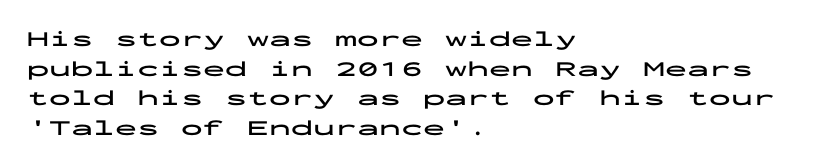
Caption: standard tracking, unaltered. Bold? Absolutely — the strokes are thick and heavy. Where is the straight margin? On the left. The line-height multiplier appears to be the usual default. Underlining? Definitely not there. Upright lettering throughout.
